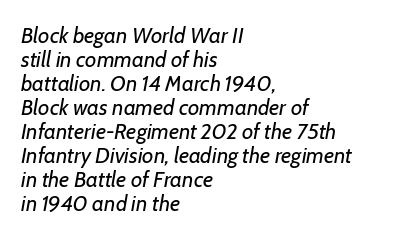
{"italic": "yes", "lean": "right", "slant_degrees": 7, "bold": "no", "underline": "no", "align": "left", "line_spacing": "tight", "line_spacing_ratio": 1.09, "letter_spacing": "normal", "letter_spacing_em": 0.0, "glyph_px": 22}
